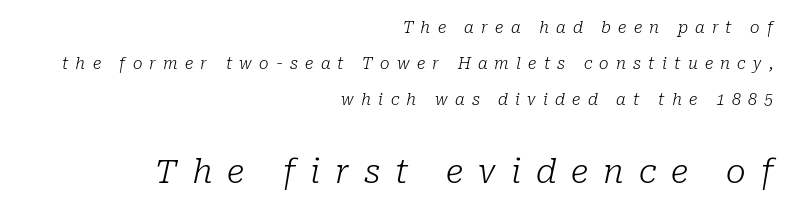
Q: Is the text bold? A: No.
Q: Is the text italic (slanted)? A: Yes, it leans right by about 10 degrees.
Q: Is the typeface a serif or a sans-serif typeface? A: Serif.
Q: Is the text underlined? A: No.
Q: How is the paragraph aligned? A: Right-aligned.
Q: Is the spacing between letters normal or unusually wide? A: Unusually wide.
Q: Is the spacing between lines tight, normal or loose? A: Loose.
Q: Which block of text is set in a larger size, the first (top) or the second (bottom)? A: The second (bottom) one.
Q: Width (condensed, normal, or wide)? A: Normal.
Q: Stroke contrast? A: Low.
Q: x-height? A: Medium.
Q: Monospaced? A: No.
